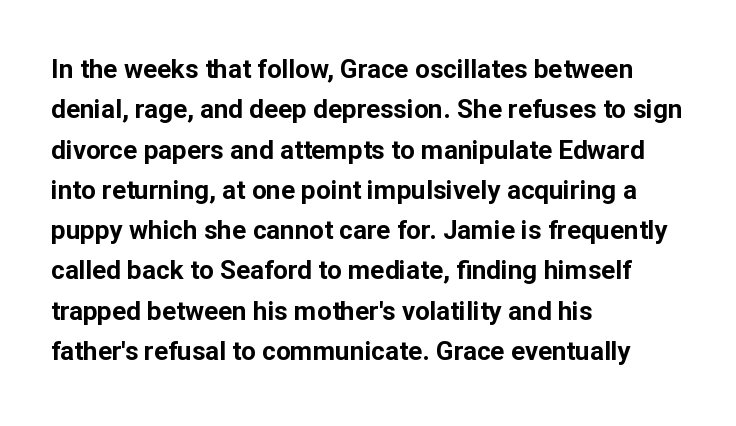
A classic flush-left, rag-right setting is used for this passage. Rows of type keep a routine distance in the vertical direction. Descenders are the only things crossing below the line. The strokes are fattened all the way to bold. Tracking value appears to be zero — textbook default spacing.
